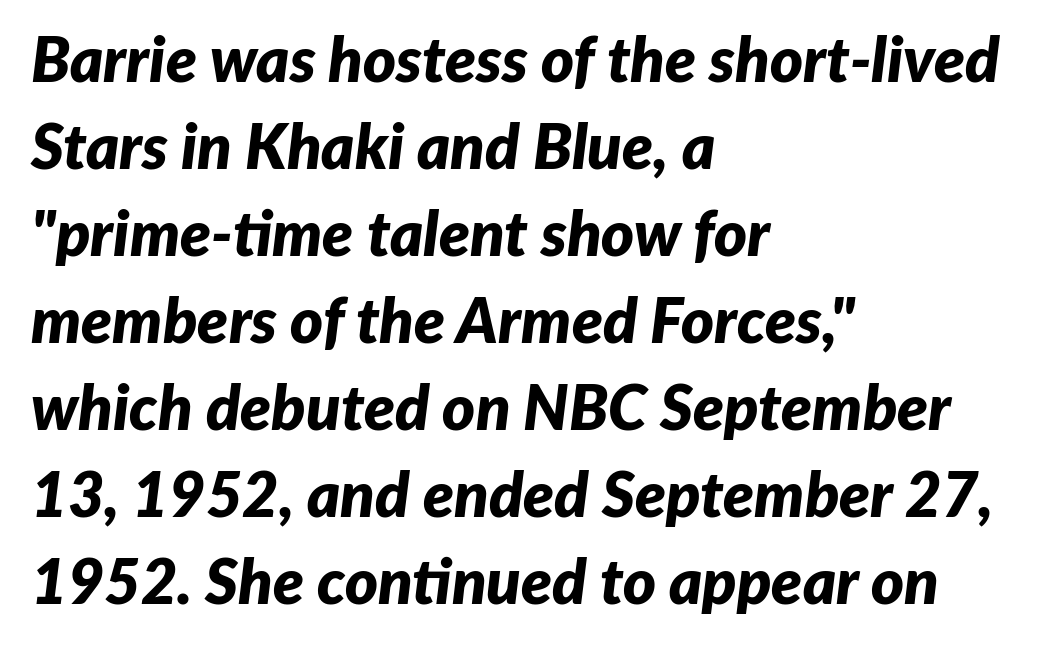
{"italic": "yes", "lean": "right", "slant_degrees": 7, "bold": "yes", "weight": "bold", "width": "normal", "stroke_contrast": "low", "x_height": "medium", "monospaced": "no", "underline": "no", "align": "left", "line_spacing": "normal", "line_spacing_ratio": 1.38, "letter_spacing": "normal", "letter_spacing_em": 0.0, "glyph_px": 63}
